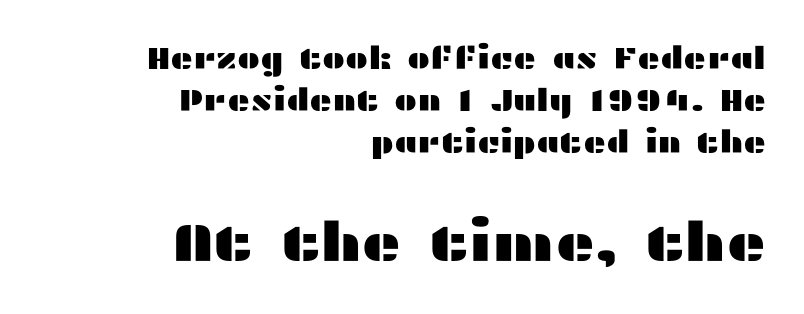
Q: Is the text italic (slanted)? A: No, it is upright.
Q: Is the typeface a serif or a sans-serif typeface? A: Sans-serif.
Q: Is the text underlined? A: No.
Q: How is the paragraph aligned? A: Right-aligned.
Q: Is the spacing between letters normal or unusually wide? A: Normal.
Q: Is the spacing between lines tight, normal or loose? A: Normal.
Q: Which block of text is set in a larger size, the first (top) or the second (bottom)? A: The second (bottom) one.
Q: Width (condensed, normal, or wide)? A: Wide.
Q: Stroke contrast? A: Medium.
Q: x-height? A: Medium.
Q: Monospaced? A: No.
